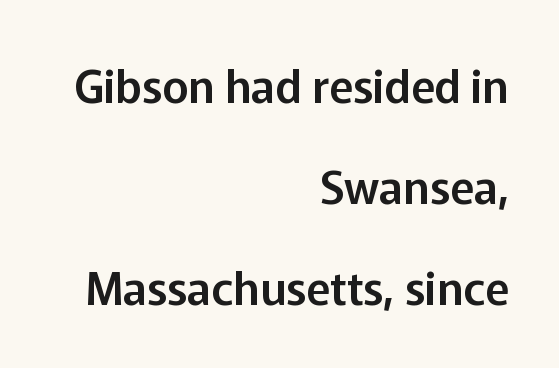
The rendering uses a large line-height, opening up the rows. Glyph-to-glyph distance matches everyday printed text. The lettering holds an erect, upright posture throughout. Does the copy run flush right? Yes — the right margin is perfectly even. Words float on clear page, feet unadorned. Think of a printed novel: that variable character pitch is what you see here.
